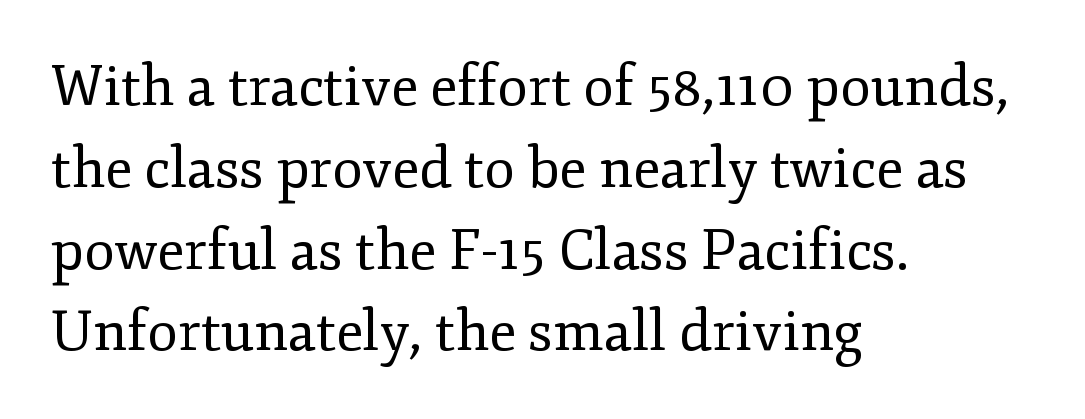
Q: Is the text bold? A: No.
Q: Is the text italic (slanted)? A: No, it is upright.
Q: Is the typeface a serif or a sans-serif typeface? A: Serif.
Q: Is the text underlined? A: No.
Q: How is the paragraph aligned? A: Left-aligned.
Q: Is the spacing between letters normal or unusually wide? A: Normal.
Q: Is the spacing between lines tight, normal or loose? A: Normal.
Q: Width (condensed, normal, or wide)? A: Normal.
Q: Stroke contrast? A: Low.
Q: x-height? A: Small.
Q: Monospaced? A: No.
